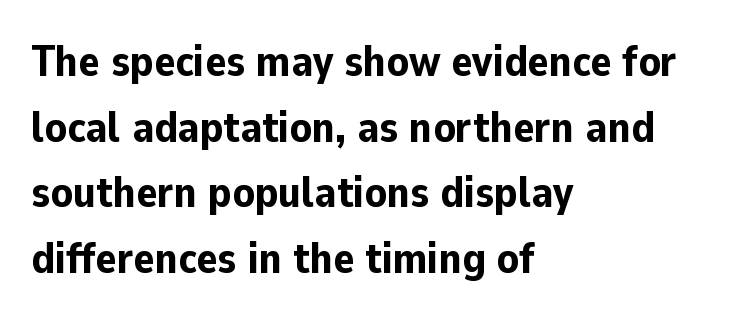
Typesetter's note: full bold, strokes at maximum text heaviness. One glance says typical: line gaps are just what's usual. The baseline area is clear. Font category for this specimen: sans-serif. Standard letterfit; no display-style spreading of the glyphs.
